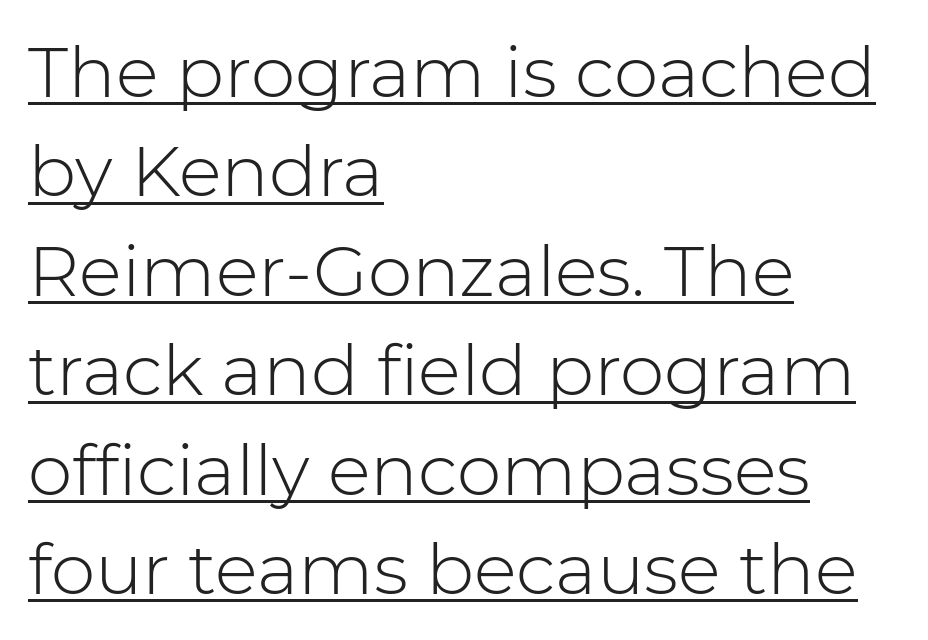
The image shows 71 px light sans-serif type, upright; set left-aligned, normal line spacing (1.4x), normal letter spacing, underlined; low stroke contrast and a medium x-height.
